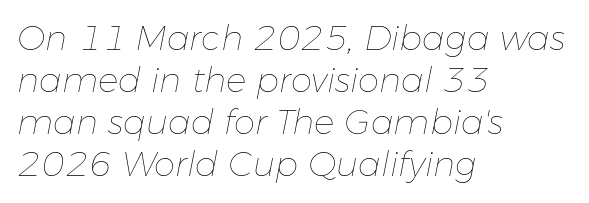
{"italic": "yes", "lean": "right", "slant_degrees": 11, "bold": "no", "weight": "thin", "width": "normal", "stroke_contrast": "low", "x_height": "medium", "monospaced": "no", "underline": "no", "align": "left", "line_spacing_ratio": 1.24, "letter_spacing": "normal", "letter_spacing_em": 0.0, "glyph_px": 34}
